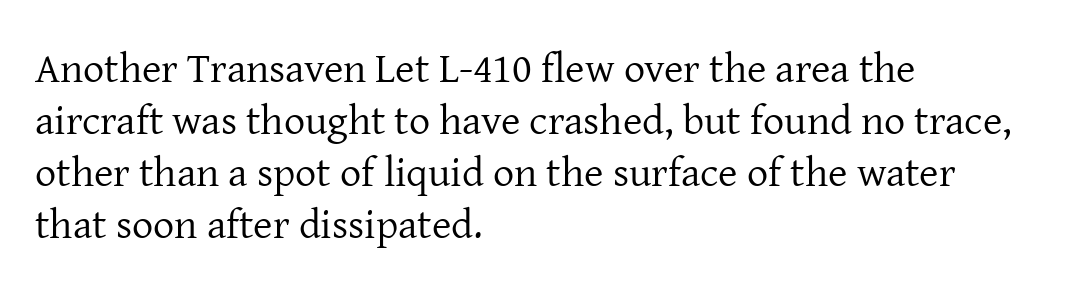
The letters stand upright; this is a roman face. All the whitespace from short lines collects on the right. These lines are rendered in a variable-pitch font. Are there feet on the stems? There are — it's a serif.
